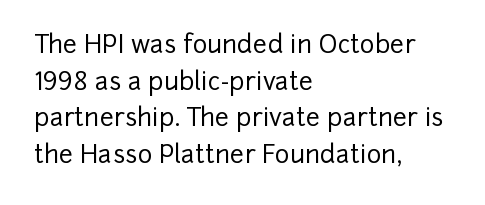
The image shows 25 px text type, upright; set left-aligned, normal line spacing (1.47x), normal letter spacing, not underlined.
